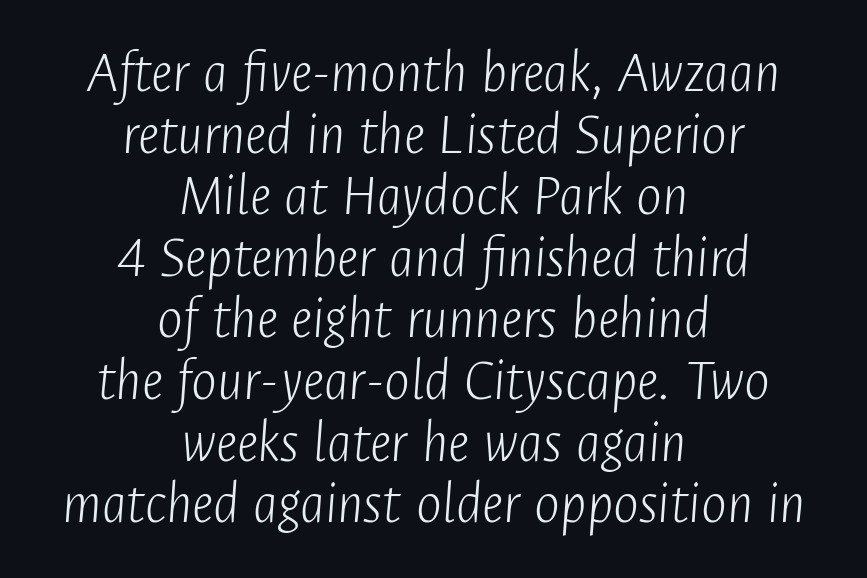
Q: Is the text bold? A: No.
Q: Is the text italic (slanted)? A: Yes, it leans right by about 4 degrees.
Q: Is the text underlined? A: No.
Q: How is the paragraph aligned? A: Centered.
Q: Is the spacing between letters normal or unusually wide? A: Normal.
Q: Is the spacing between lines tight, normal or loose? A: Tight.
Q: Width (condensed, normal, or wide)? A: Condensed.
Q: Stroke contrast? A: Low.
Q: x-height? A: Medium.
Q: Monospaced? A: No.
